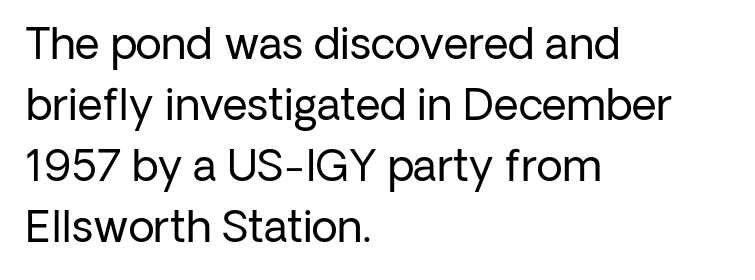
No extra tracking has been applied to these lines. All the whitespace from short lines collects on the right. Lines of text with bare space underneath. Letters have the restrained weight of plain body copy at most.
